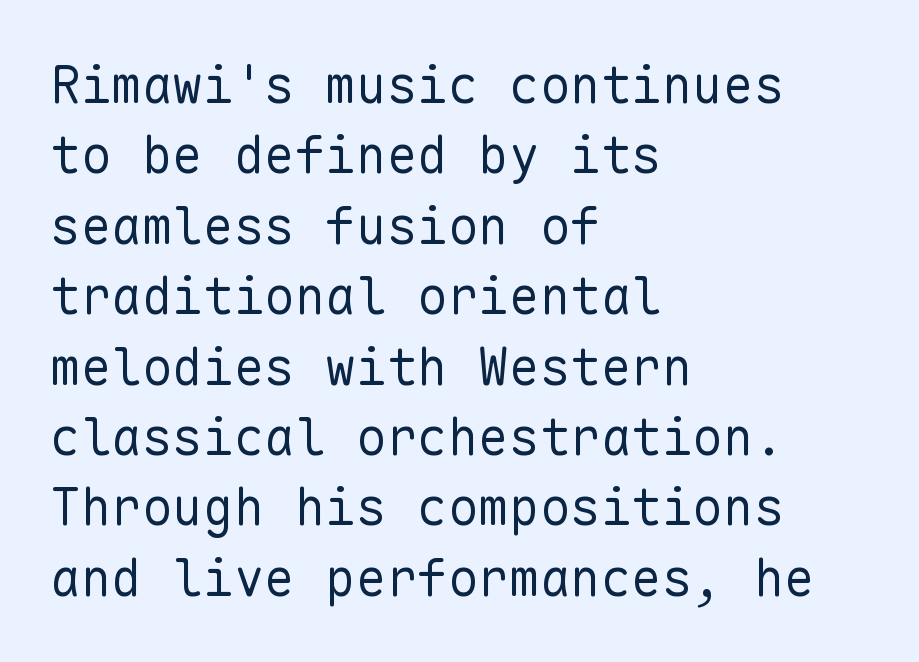
What's the leading like? Ordinary, nothing unusual. The gaps between neighbouring characters are ordinary and unremarkable. This is roman type, the default non-slanted kind. I'd call this a sans setting — the letters go barefoot. Heaviness? Minimal to ordinary, like unemphasized prose.
